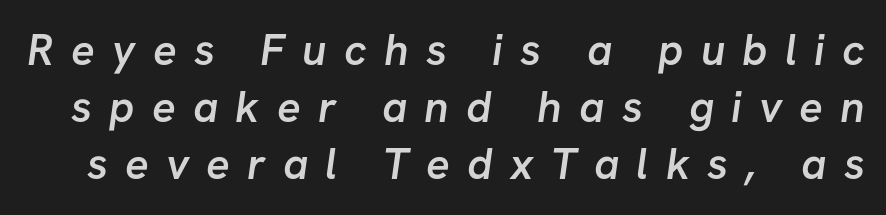
Q: Is the text bold? A: Semi-bold.
Q: Is the typeface a serif or a sans-serif typeface? A: Sans-serif.
Q: Is the text underlined? A: No.
Q: Is the spacing between letters normal or unusually wide? A: Unusually wide.
Q: Is the spacing between lines tight, normal or loose? A: Normal.
Q: Width (condensed, normal, or wide)? A: Normal.
Q: Stroke contrast? A: Low.
Q: x-height? A: Medium.
Q: Monospaced? A: No.
